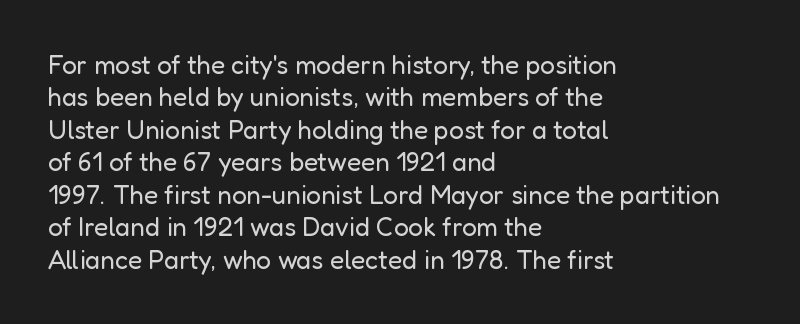
Line spacing here is normal. Nobody touched the tracking dial on this one. Quick note: underline off. Designer's note — italics off, roman on. The lines are quadded left.
